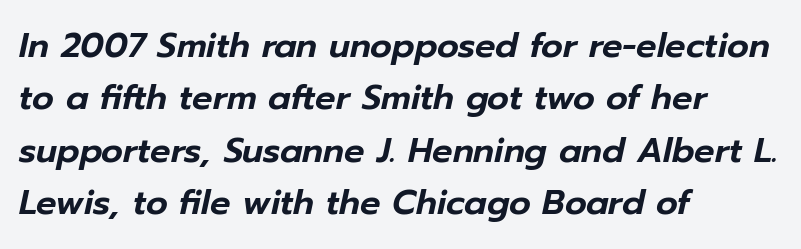
{"italic": "yes", "lean": "right", "slant_degrees": 12, "width": "normal", "stroke_contrast": "low", "x_height": "medium", "monospaced": "no", "underline": "no", "align": "left", "line_spacing": "normal", "line_spacing_ratio": 1.54, "letter_spacing": "normal", "letter_spacing_em": 0.0, "glyph_px": 34}
